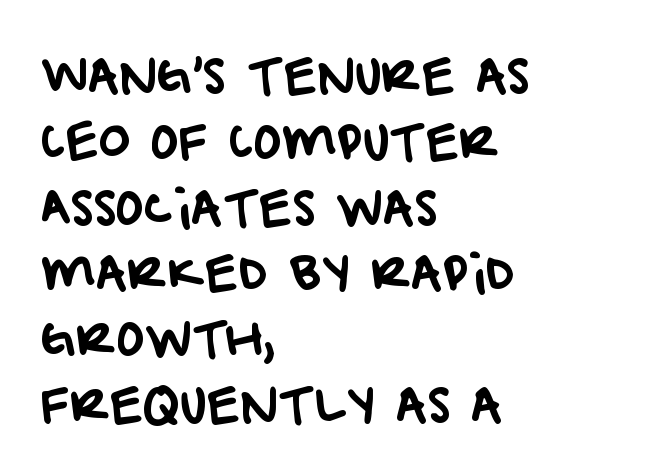
Q: Is the typeface a serif or a sans-serif typeface? A: Sans-serif.
Q: Is the text underlined? A: No.
Q: How is the paragraph aligned? A: Left-aligned.
Q: Is the spacing between letters normal or unusually wide? A: Normal.
Q: Is the spacing between lines tight, normal or loose? A: Normal.
Q: Width (condensed, normal, or wide)? A: Normal.
Q: Stroke contrast? A: Low.
Q: x-height? A: Large.
Q: Monospaced? A: No.
